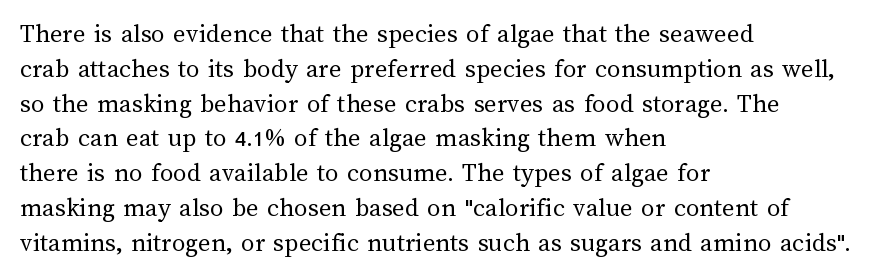
This sample keeps an unexceptional amount of space between lines. Characters remain perfectly vertical along every line. The gap between lines stays unmarked. Is this a heavy cut? Hardly; it is regular or lighter.
